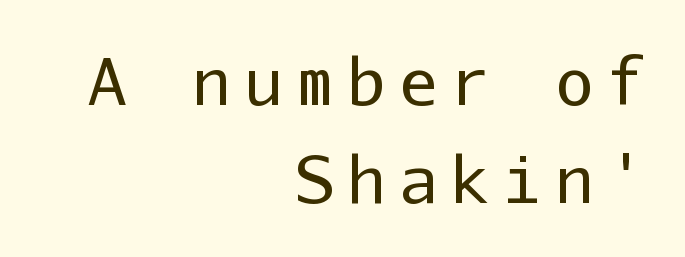
Bold? No — there's no thickening of the strokes. Honestly, the letter spacing is so wide it's the main thing you notice. Every character here occupies the same horizontal width, giving the sample a typewriter-like rhythm. Rule under the text: the space is simply empty. Nothing sits at the stroke ends, so this counts as sans-serif.
